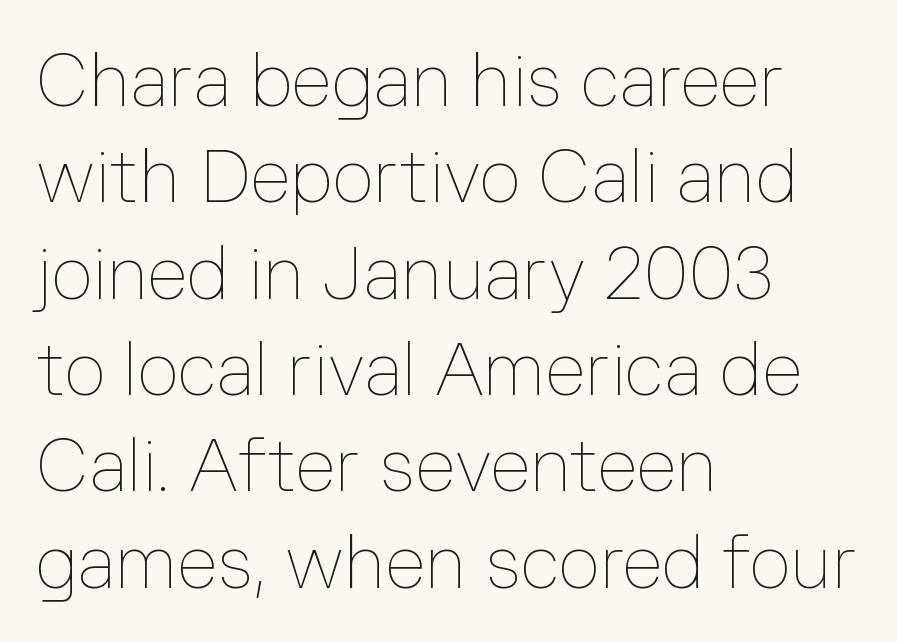
{"italic": "no", "bold": "no", "weight": "thin", "width": "normal", "stroke_contrast": "low", "x_height": "medium", "monospaced": "no", "underline": "no", "align": "left", "line_spacing": "normal", "line_spacing_ratio": 1.32, "letter_spacing": "normal", "letter_spacing_em": 0.0, "glyph_px": 73}
